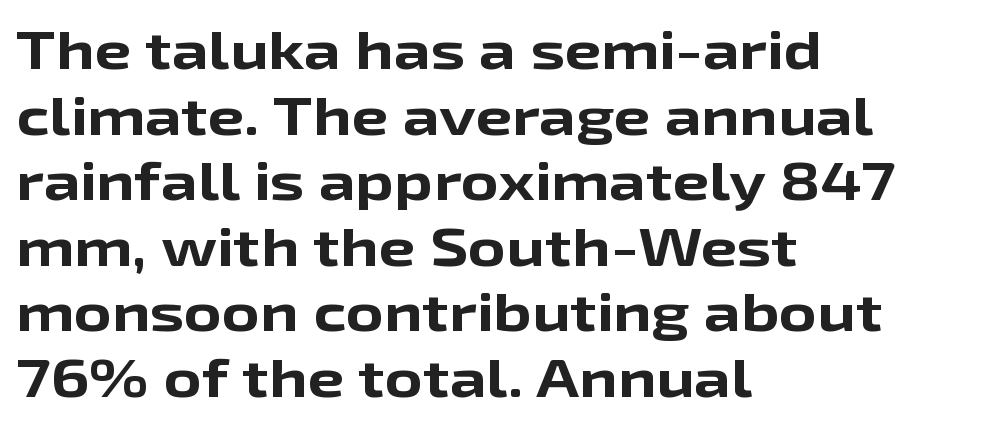
The foot of each line stays bare and open. This is the regular roman posture of the typeface. Teacher's note: observe the even left margin — that is flush-left alignment. Proportional: the letters do not fall into vertical columns. Line spacing here is normal. Honestly, the letter spacing is just normal — you wouldn't notice it.
